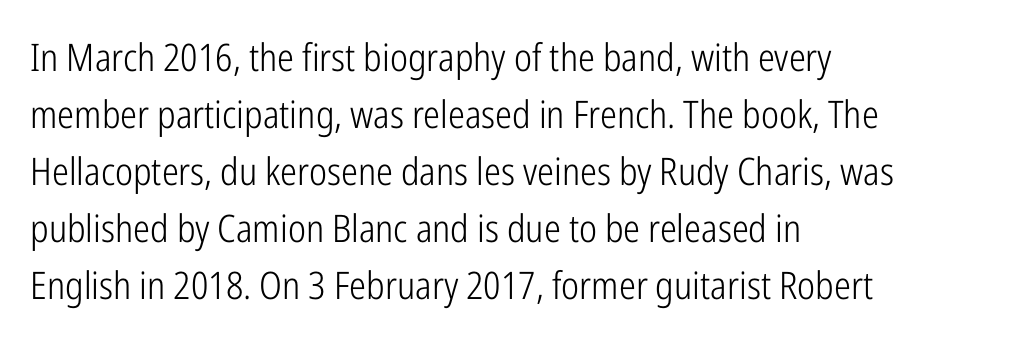
Is the type heavy? It reads as light-to-regular instead. The space between consecutive lines is moderate. Here the designer chose a conventional face with non-uniform glyph widths. Which margin do the lines hug? The left one — the right edge is uneven. Notice how the stems are strictly vertical — no italics here. Unmarked baselines from the first word to the last.
